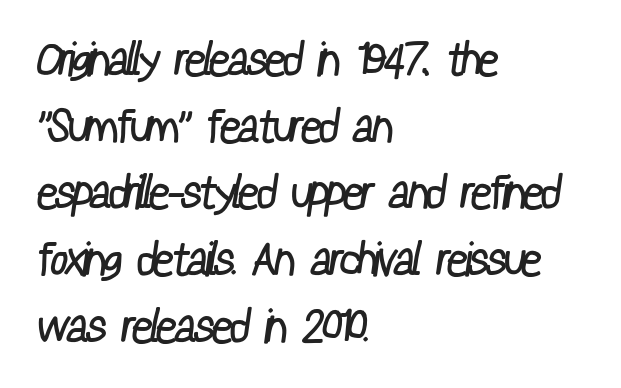
{"serif": "no", "bold": "no", "weight": "regular", "width": "condensed", "stroke_contrast": "low", "x_height": "medium", "monospaced": "no", "underline": "no", "align": "left", "line_spacing": "normal", "line_spacing_ratio": 1.45, "letter_spacing": "normal", "letter_spacing_em": 0.0, "glyph_px": 46}
